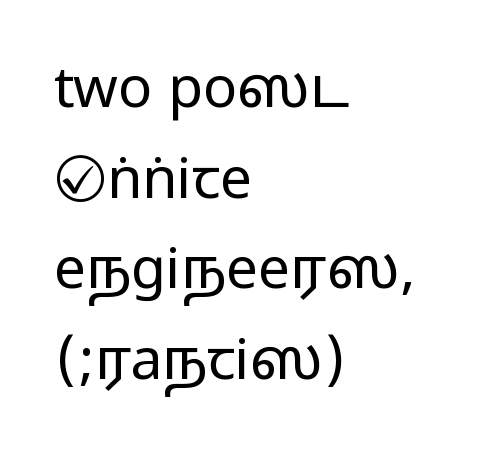
The image shows 57 px wide sans-serif type, upright; set left-aligned, normal line spacing (1.59x), normal letter spacing, not underlined; medium stroke contrast.
